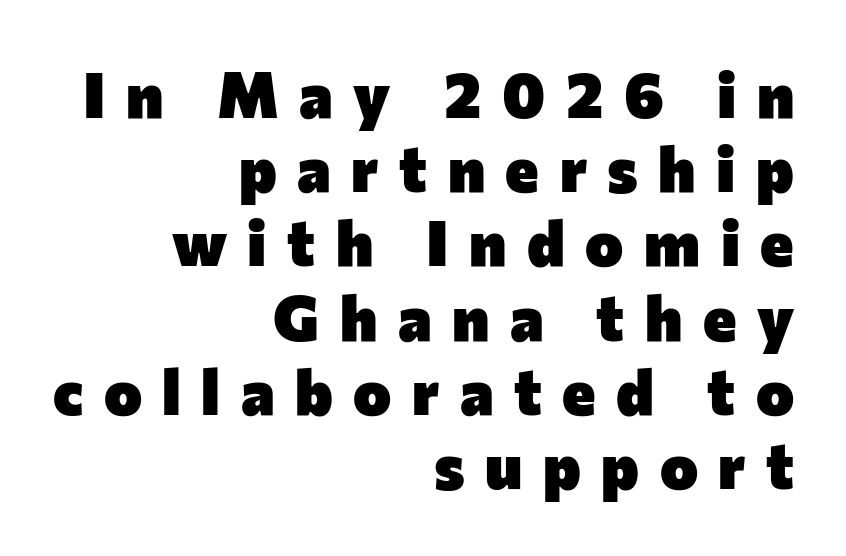
{"serif": "no", "italic": "no", "bold": "yes", "weight": "heavy", "width": "normal", "stroke_contrast": "low", "x_height": "medium", "monospaced": "no", "underline": "no", "align": "right", "line_spacing_ratio": 1.16, "letter_spacing": "wide", "letter_spacing_em": 0.32, "glyph_px": 64}
